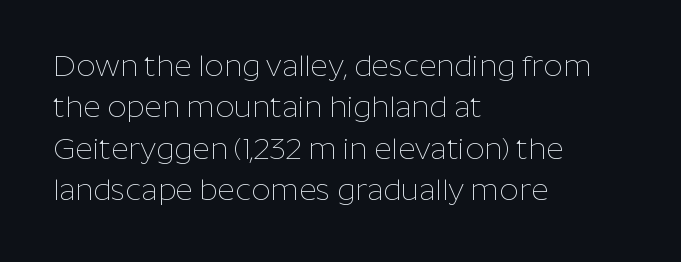
{"serif": "no", "italic": "no", "bold": "no", "weight": "thin", "width": "normal", "stroke_contrast": "low", "x_height": "medium", "monospaced": "no", "underline": "no", "align": "left", "line_spacing": "normal", "line_spacing_ratio": 1.38, "letter_spacing": "normal", "letter_spacing_em": 0.0, "glyph_px": 30}
